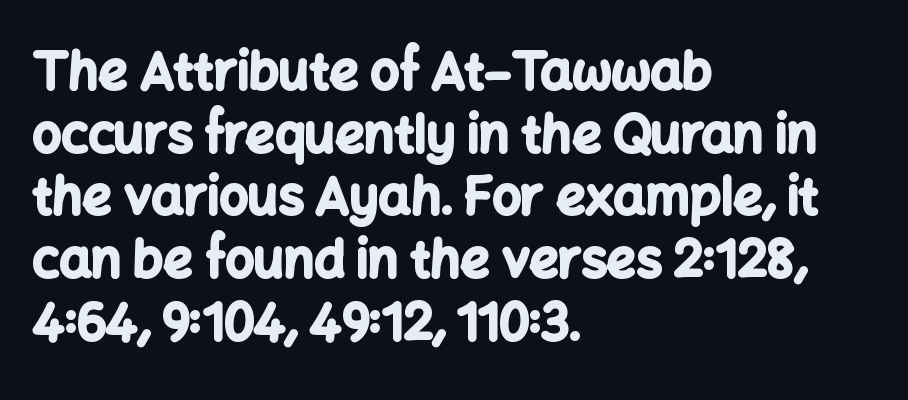
Q: Is the text bold? A: Yes.
Q: Is the text italic (slanted)? A: No, it is upright.
Q: Is the typeface a serif or a sans-serif typeface? A: Sans-serif.
Q: Is the text underlined? A: No.
Q: How is the paragraph aligned? A: Left-aligned.
Q: Is the spacing between letters normal or unusually wide? A: Normal.
Q: Width (condensed, normal, or wide)? A: Normal.
Q: Stroke contrast? A: Low.
Q: x-height? A: Medium.
Q: Monospaced? A: No.
